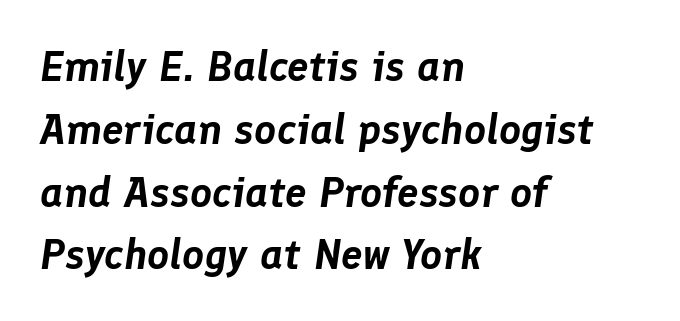
Spacing between characters is what you'd get straight out of the box. A normal amount of white space separates one row of letters from the next. The rendering uses natural spacing where letterforms have individual widths. No word sits above an underline. A classic flush-left, rag-right setting is used for this passage. The font's italic variant was chosen for this text.
